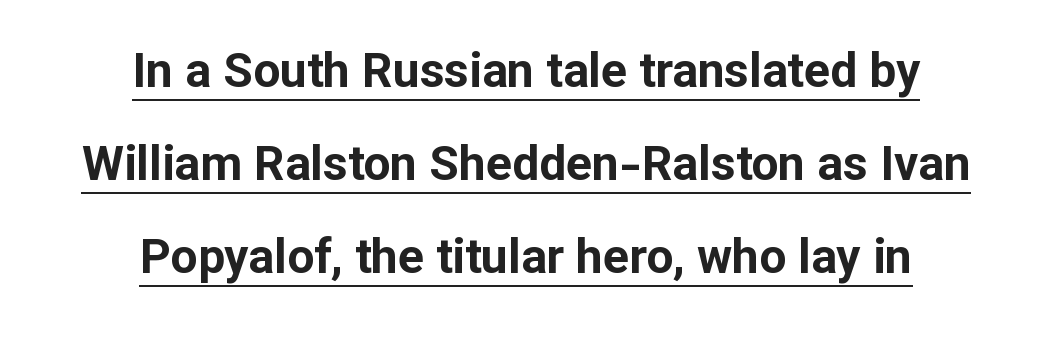
{"serif": "no", "italic": "no", "bold": "yes", "weight": "bold", "width": "normal", "stroke_contrast": "low", "x_height": "medium", "monospaced": "no", "underline": "yes", "align": "center", "line_spacing": "loose", "line_spacing_ratio": 1.94, "letter_spacing": "normal", "letter_spacing_em": 0.0, "glyph_px": 48}
